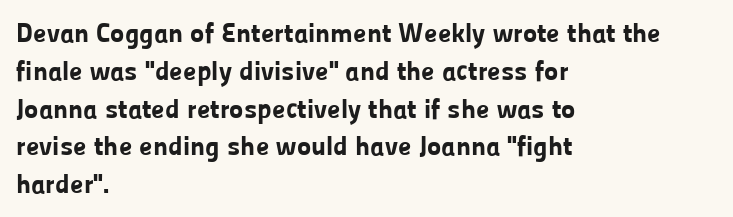
The image shows 27 px bold type, upright; set left-aligned, normal line spacing (1.4x), normal letter spacing, not underlined.
